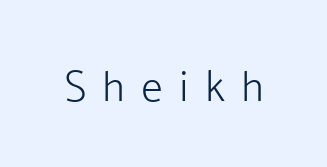
Check under the words: just untouched page. Ordinary non-slanted type is in use. Typographically, this falls in the sans-serif category. The letters advance in unequal steps, a hallmark of proportional type. Caption: expanded tracking, letters set apart. The characters are drawn with everyday or finer stroke widths.
